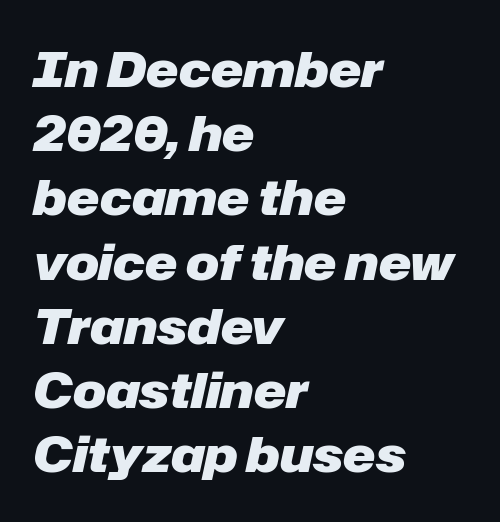
{"italic": "yes", "lean": "right", "slant_degrees": 12, "bold": "yes", "weight": "heavy", "width": "normal", "stroke_contrast": "low", "x_height": "medium", "monospaced": "no", "underline": "no", "align": "left", "line_spacing": "normal", "line_spacing_ratio": 1.31, "letter_spacing": "normal", "letter_spacing_em": 0.0, "glyph_px": 49}
